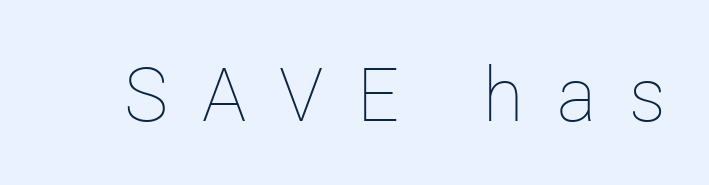
The image shows 74 px thin type, upright; set unusually wide letter spacing (+0.45 em), not underlined; low stroke contrast and a medium x-height.
